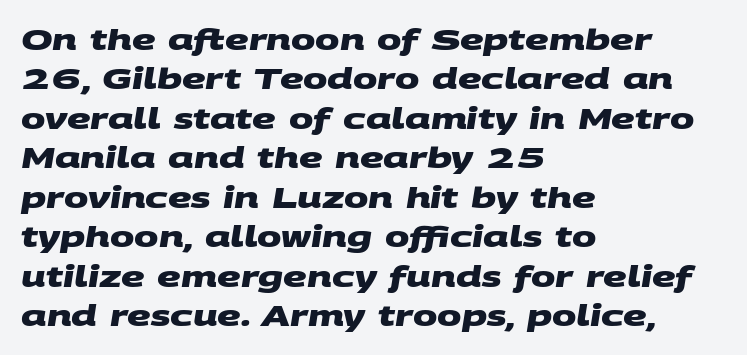
The image shows 29 px heavy, wide sans-serif type; set left-aligned, normal line spacing (1.36x), normal letter spacing, not underlined; medium stroke contrast and a large x-height.
